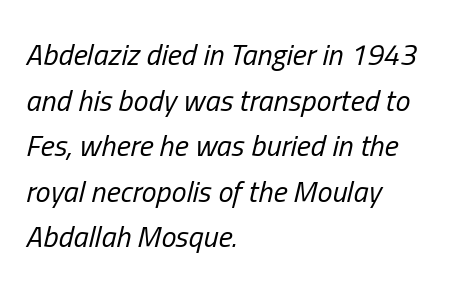
Q: Is the text bold? A: No.
Q: Is the text italic (slanted)? A: Yes, it leans right by about 13 degrees.
Q: Is the text underlined? A: No.
Q: How is the paragraph aligned? A: Left-aligned.
Q: Is the spacing between letters normal or unusually wide? A: Normal.
Q: Is the spacing between lines tight, normal or loose? A: Normal.
Q: Width (condensed, normal, or wide)? A: Condensed.
Q: Stroke contrast? A: Low.
Q: x-height? A: Medium.
Q: Monospaced? A: No.
